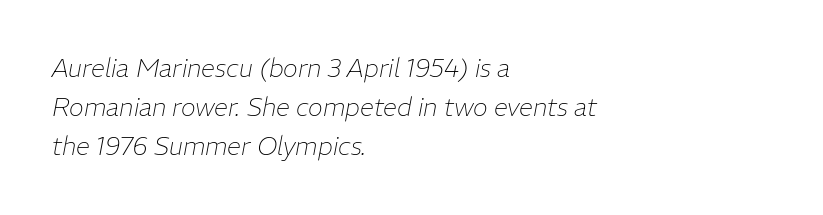
On a weight scale, this lands at 450 or below. Rendered with sloped, italic letterforms. Descenders hang freely into open space. Notice how the passage keeps a crisp vertical edge on the left only.
